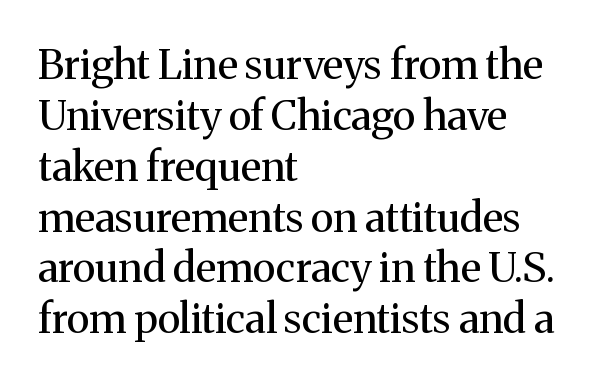
{"serif": "yes", "italic": "no", "bold": "no", "weight": "regular", "width": "normal", "stroke_contrast": "medium", "x_height": "medium", "monospaced": "no", "underline": "no", "align": "left", "line_spacing_ratio": 1.24, "letter_spacing": "normal", "letter_spacing_em": 0.0, "glyph_px": 41}
